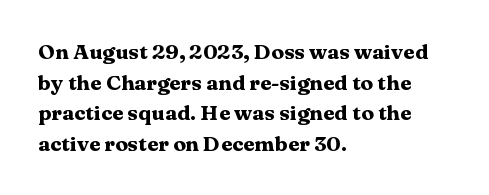
The image shows 21 px bold type, upright; set left-aligned, normal line spacing (1.46x), normal letter spacing, not underlined.
